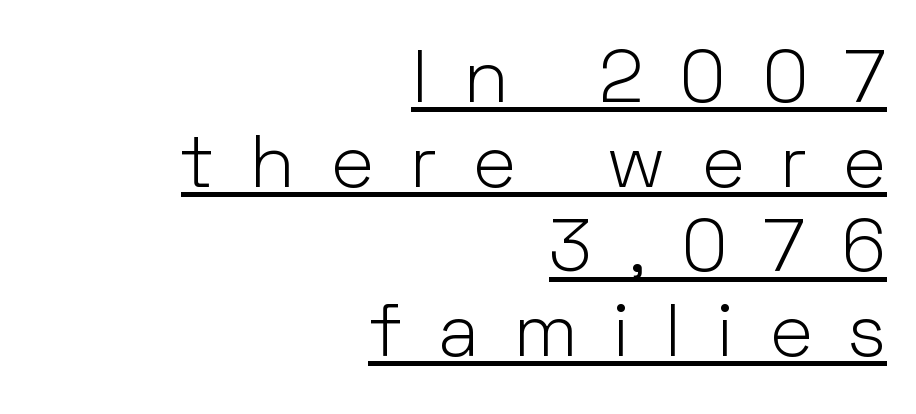
The image shows 75 px light sans-serif type, upright; set right-aligned, tight line spacing (1.13x), unusually wide letter spacing (+0.48 em), underlined; low stroke contrast and a medium x-height.
